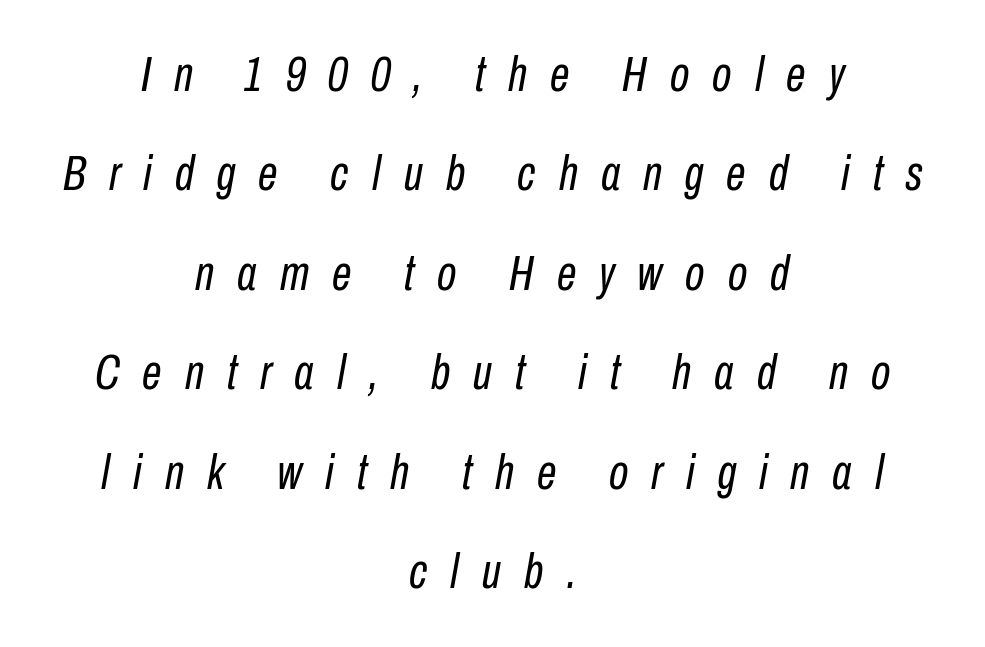
{"italic": "yes", "lean": "right", "slant_degrees": 10, "bold": "no", "weight": "regular", "width": "condensed", "stroke_contrast": "low", "x_height": "medium", "monospaced": "no", "underline": "no", "align": "center", "line_spacing": "loose", "line_spacing_ratio": 1.99, "letter_spacing": "wide", "letter_spacing_em": 0.46, "glyph_px": 50}
